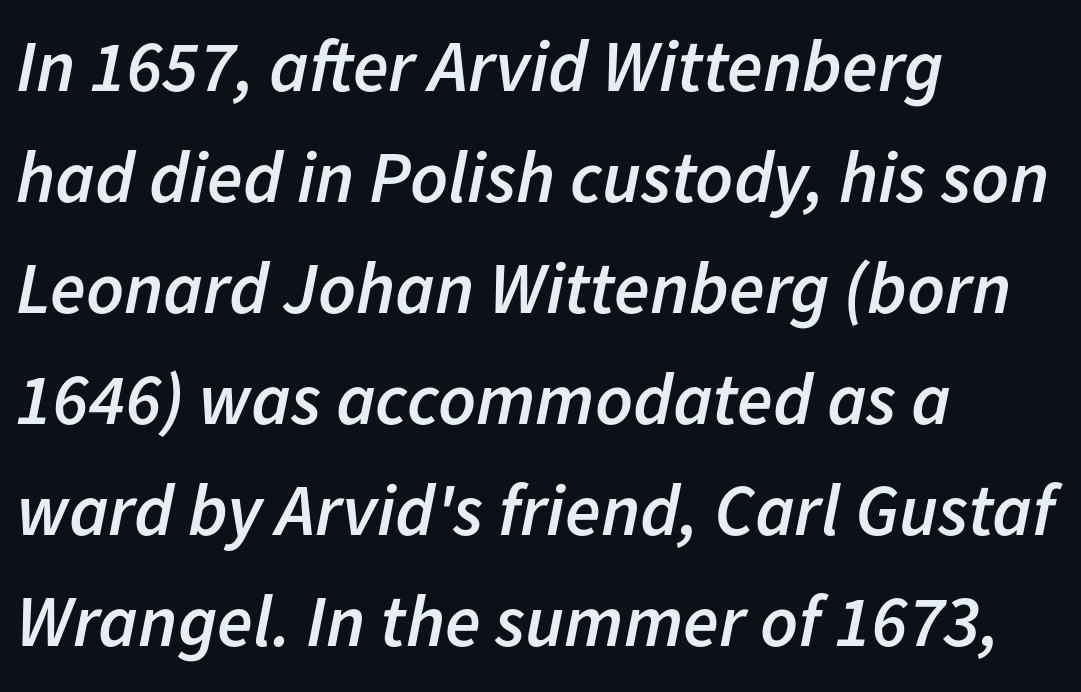
Quick note: interline space is typical. Visually the block forms a straight wall on the left and a jagged coastline on the right. Spacing verdict: proportional, widths tailored to each character. Slanted lettering throughout.
